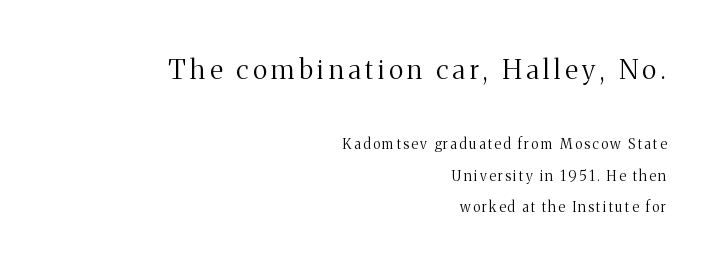
{"italic": "no", "bold": "no", "underline": "no", "align": "right", "line_spacing": "loose", "line_spacing_ratio": 2.27, "larger_block": "first", "size_ratio": 1.93, "glyph_px": 27}
